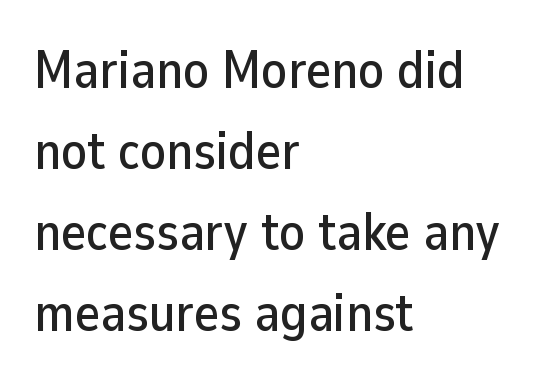
Q: Is the text italic (slanted)? A: No, it is upright.
Q: Is the typeface a serif or a sans-serif typeface? A: Sans-serif.
Q: Is the text underlined? A: No.
Q: How is the paragraph aligned? A: Left-aligned.
Q: Is the spacing between letters normal or unusually wide? A: Normal.
Q: Is the spacing between lines tight, normal or loose? A: Normal.
Q: Width (condensed, normal, or wide)? A: Normal.
Q: Stroke contrast? A: Low.
Q: x-height? A: Medium.
Q: Monospaced? A: No.
